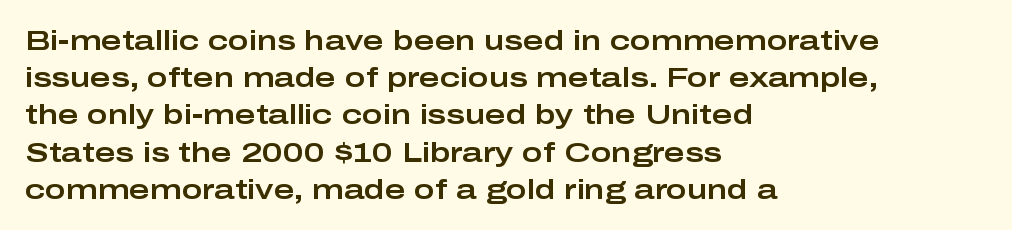
Q: Is the text italic (slanted)? A: No, it is upright.
Q: Is the typeface a serif or a sans-serif typeface? A: Sans-serif.
Q: Is the text underlined? A: No.
Q: How is the paragraph aligned? A: Left-aligned.
Q: Is the spacing between letters normal or unusually wide? A: Normal.
Q: Is the spacing between lines tight, normal or loose? A: Normal.
Q: Width (condensed, normal, or wide)? A: Wide.
Q: Stroke contrast? A: Low.
Q: x-height? A: Medium.
Q: Monospaced? A: No.
